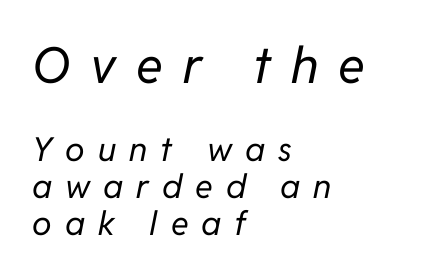
The typeface has the unassuming heft of standard copy or less. The letters are spread apart with noticeably loose tracking. Reading top to bottom, the characters get smaller at the block break. Every row of glyphs begins at an identical x-position on the left. The rendering applies a slant to the glyphs. A typesetter would call this proportional, since set widths differ per character.
